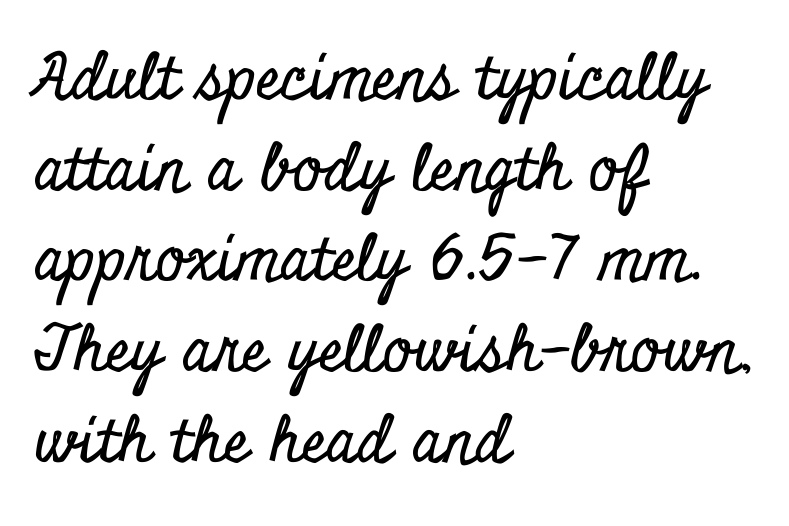
Spacing verdict: proportional, widths tailored to each character. Letter spacing: default. Regarding leading, the lines here are spaced in the standard way. Is the block centered? No — it sits flush against the left margin.
